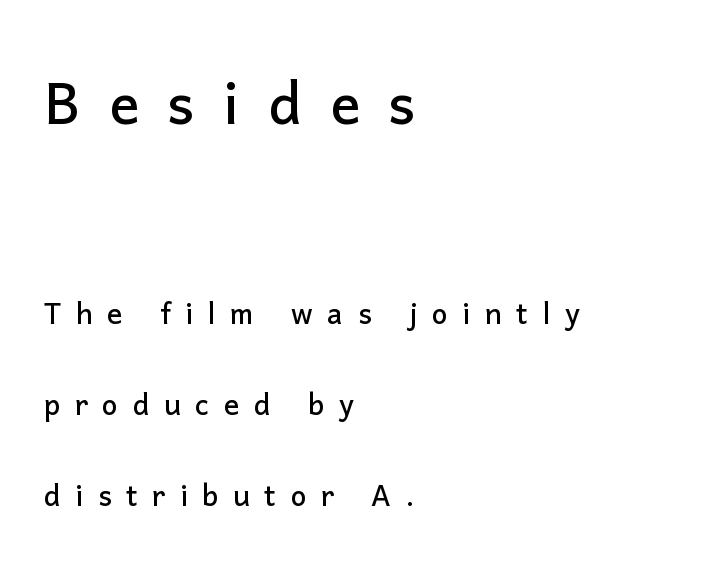
The letters stand upright; this is a roman face. Compared with a centered layout, this one pins lines to the left instead. Rule under the text: the space is simply empty. The letters carry no serifs — their stems end cleanly without finishing strokes.
